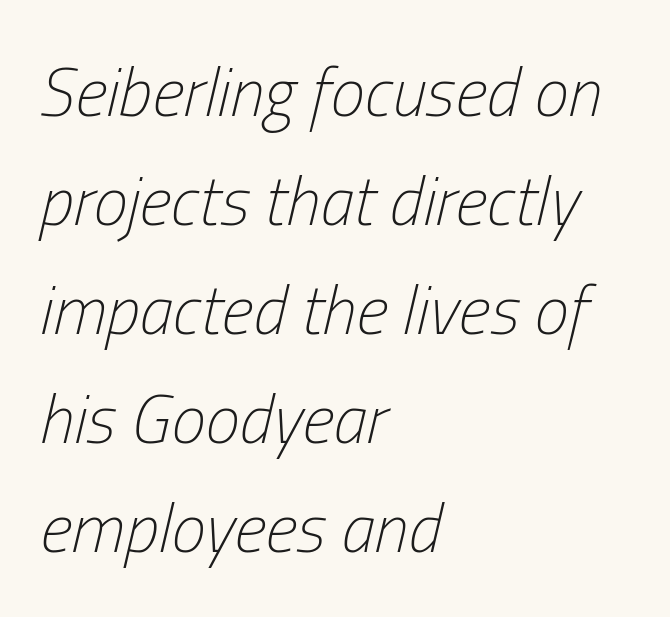
Q: Is the text bold? A: No.
Q: Is the text italic (slanted)? A: Yes, it leans right by about 13 degrees.
Q: Is the text underlined? A: No.
Q: How is the paragraph aligned? A: Left-aligned.
Q: Is the spacing between letters normal or unusually wide? A: Normal.
Q: Is the spacing between lines tight, normal or loose? A: Normal.
Q: Width (condensed, normal, or wide)? A: Condensed.
Q: Stroke contrast? A: Low.
Q: x-height? A: Medium.
Q: Monospaced? A: No.
